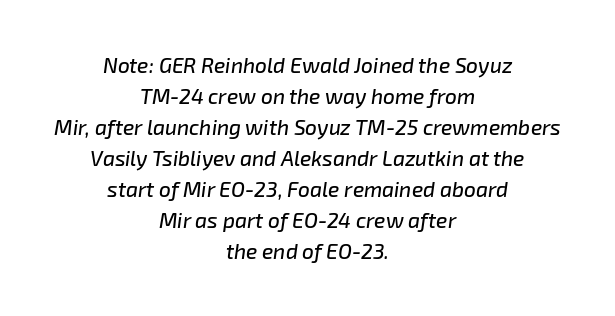
The image shows 21 px text type, italic (leaning right); set centered, normal line spacing (1.48x), normal letter spacing, not underlined.
